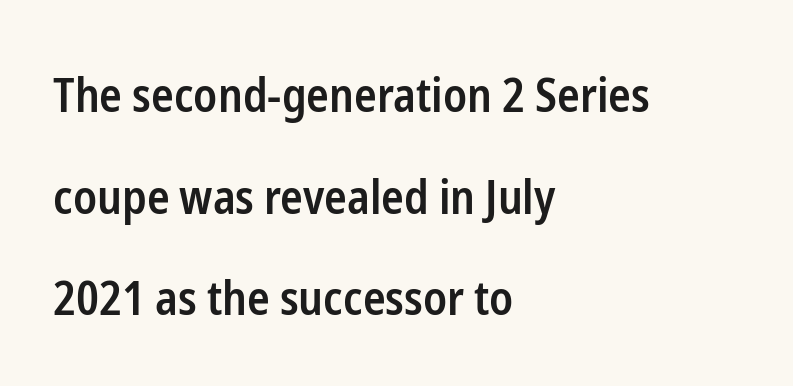
The image shows 47 px semibold, condensed sans-serif type, upright; set left-aligned, loose line spacing (2.16x), normal letter spacing, not underlined; low stroke contrast and a medium x-height.
